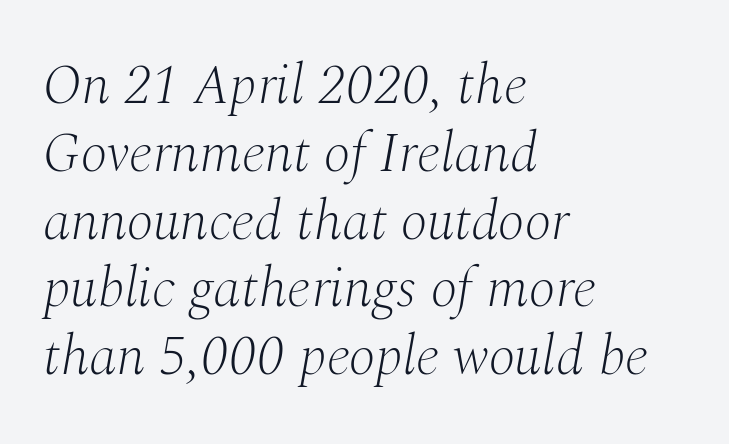
{"serif": "yes", "italic": "yes", "lean": "right", "slant_degrees": 10, "bold": "no", "weight": "light", "width": "normal", "stroke_contrast": "medium", "x_height": "medium", "monospaced": "no", "underline": "no", "align": "left", "line_spacing_ratio": 1.21, "letter_spacing": "normal", "letter_spacing_em": 0.0, "glyph_px": 56}
